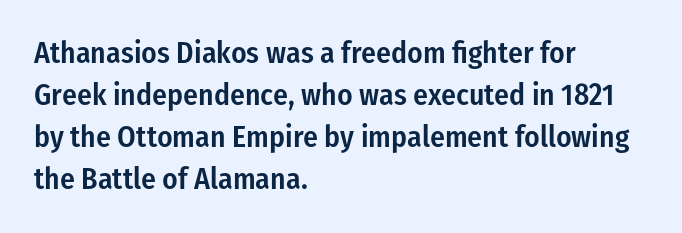
{"serif": "no", "italic": "no", "bold": "semi", "weight": "semibold", "width": "condensed", "stroke_contrast": "low", "x_height": "medium", "monospaced": "no", "underline": "no", "align": "left", "line_spacing": "normal", "line_spacing_ratio": 1.36, "letter_spacing": "normal", "letter_spacing_em": 0.0, "glyph_px": 31}
